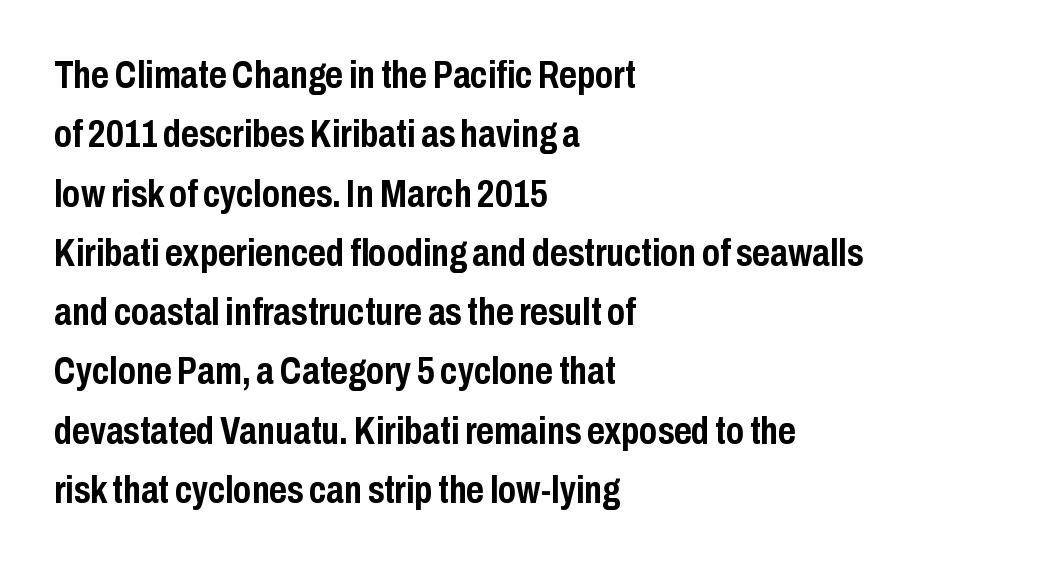
The image shows 38 px semibold, condensed sans-serif type, upright; set left-aligned, normal line spacing (1.56x), normal letter spacing, not underlined; low stroke contrast and a medium x-height.
